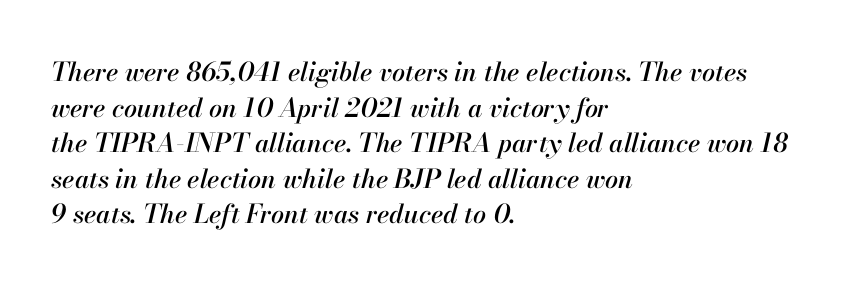
The image shows 26 px text type, italic (leaning right); set left-aligned, normal line spacing (1.37x), normal letter spacing, not underlined.
